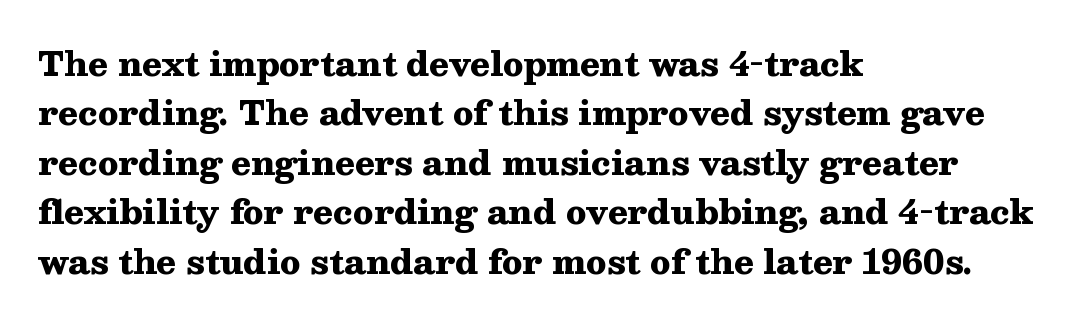
{"serif": "yes", "italic": "no", "bold": "yes", "weight": "heavy", "width": "wide", "stroke_contrast": "medium", "x_height": "medium", "monospaced": "no", "underline": "no", "align": "left", "line_spacing": "normal", "line_spacing_ratio": 1.5, "letter_spacing": "normal", "letter_spacing_em": 0.0, "glyph_px": 33}
